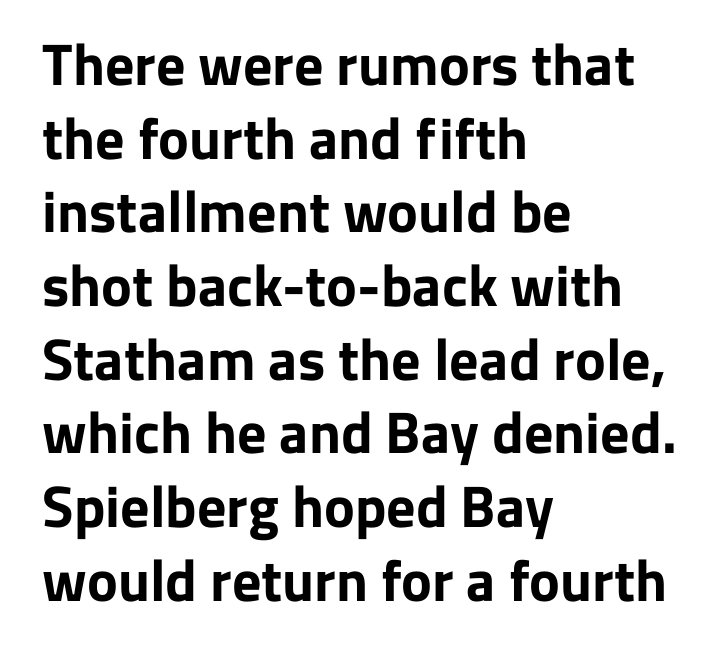
I'd call this a sans setting — the letters go barefoot. The face used here is proportionally spaced, like ordinary book or web type. Does the weight exceed regular? Yes, all the way to bold. The rendering anchors every line to the left-hand side. Students, observe: this is what conventionally led text looks like.
